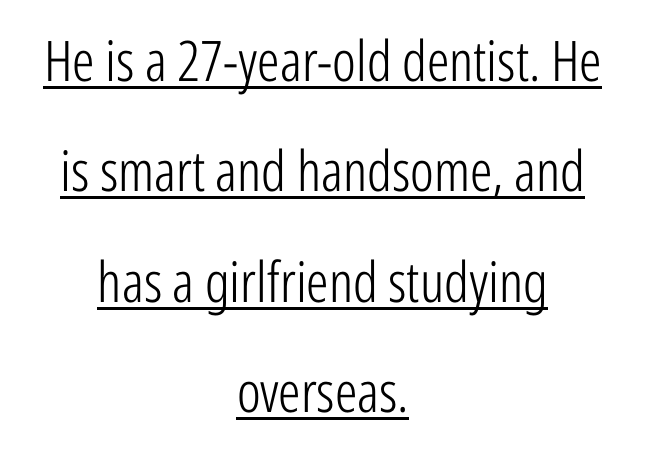
{"serif": "no", "italic": "no", "bold": "no", "weight": "light", "width": "condensed", "stroke_contrast": "low", "x_height": "medium", "monospaced": "no", "underline": "yes", "align": "center", "line_spacing": "loose", "line_spacing_ratio": 1.97, "letter_spacing": "normal", "letter_spacing_em": 0.0, "glyph_px": 56}
